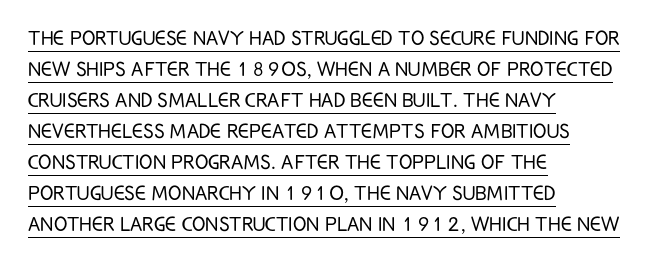
Notice how the stems are strictly vertical — no italics here. Line starts are locked; line ends wander. Each line of the rendering has a horizontal stroke beneath the glyphs. Compared with typical body copy, the letter spacing here is the same.
